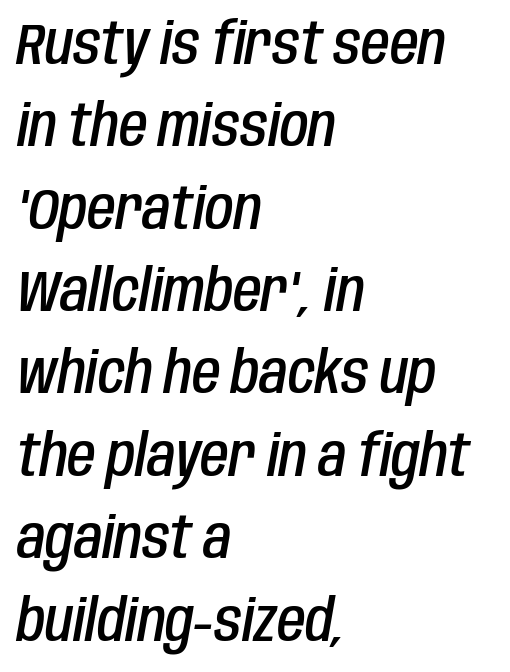
Q: Is the text bold? A: Semi-bold.
Q: Is the text italic (slanted)? A: Yes, it leans right by about 10 degrees.
Q: Is the text underlined? A: No.
Q: How is the paragraph aligned? A: Left-aligned.
Q: Is the spacing between letters normal or unusually wide? A: Normal.
Q: Is the spacing between lines tight, normal or loose? A: Normal.
Q: Width (condensed, normal, or wide)? A: Condensed.
Q: Stroke contrast? A: Low.
Q: x-height? A: Large.
Q: Monospaced? A: No.
